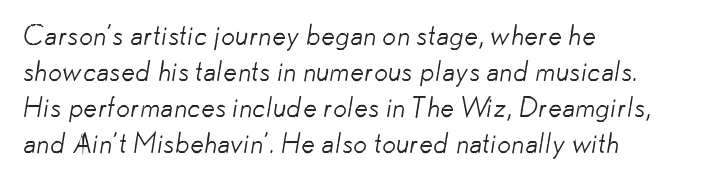
Q: Is the text bold? A: No.
Q: Is the typeface a serif or a sans-serif typeface? A: Sans-serif.
Q: Is the text underlined? A: No.
Q: How is the paragraph aligned? A: Left-aligned.
Q: Is the spacing between letters normal or unusually wide? A: Normal.
Q: Is the spacing between lines tight, normal or loose? A: Normal.
Q: Width (condensed, normal, or wide)? A: Normal.
Q: Stroke contrast? A: Low.
Q: x-height? A: Small.
Q: Monospaced? A: No.
